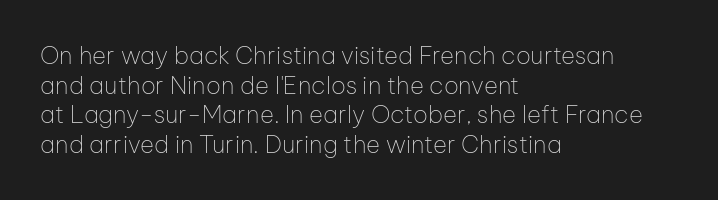
Q: Is the text bold? A: No.
Q: Is the text italic (slanted)? A: No, it is upright.
Q: Is the text underlined? A: No.
Q: How is the paragraph aligned? A: Left-aligned.
Q: Is the spacing between letters normal or unusually wide? A: Normal.
